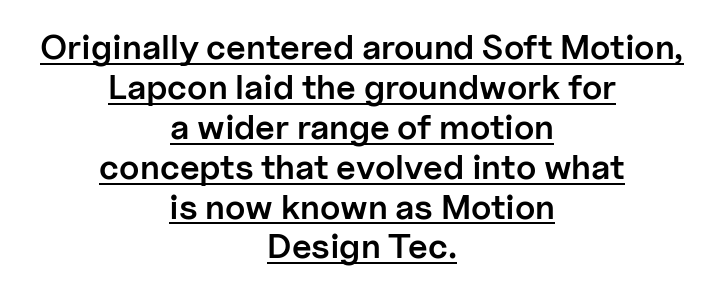
Looks like regular typesetting: each glyph gets only the width it needs. Tracking here is standard; glyphs follow each other at the usual distance. Bold? Not quite — semibold, heavier than regular but stopping short. The lettering stays uniformly vertical, giving the passage a roman look. The typesetter has applied underlining to the passage shown. Serifs: no, the terminals of the letterforms are clean.
